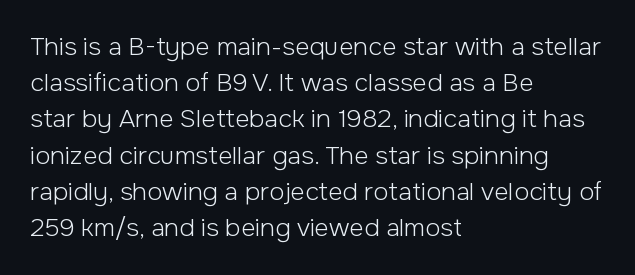
{"italic": "no", "bold": "no", "underline": "no", "align": "left", "line_spacing": "normal", "line_spacing_ratio": 1.45, "letter_spacing": "normal", "letter_spacing_em": 0.0, "glyph_px": 25}
